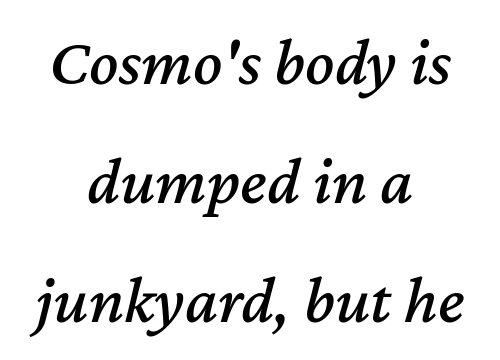
{"italic": "yes", "lean": "right", "slant_degrees": 12, "width": "normal", "stroke_contrast": "medium", "x_height": "medium", "monospaced": "no", "underline": "no", "align": "center", "line_spacing_ratio": 1.75, "letter_spacing": "normal", "letter_spacing_em": 0.0, "glyph_px": 68}
